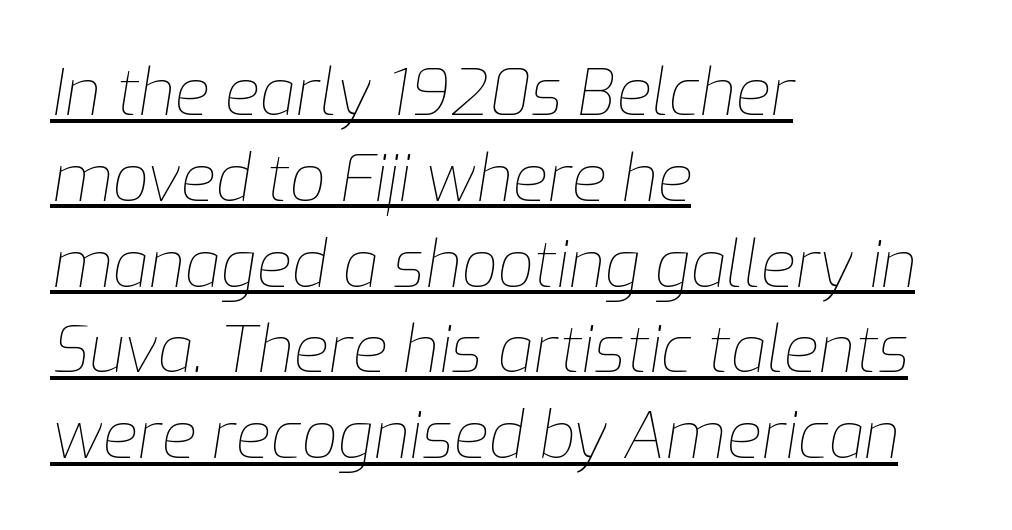
Q: Is the text bold? A: No.
Q: Is the text italic (slanted)? A: Yes, it leans right by about 9 degrees.
Q: Is the text underlined? A: Yes.
Q: How is the paragraph aligned? A: Left-aligned.
Q: Is the spacing between letters normal or unusually wide? A: Normal.
Q: Is the spacing between lines tight, normal or loose? A: Normal.
Q: Width (condensed, normal, or wide)? A: Normal.
Q: Stroke contrast? A: Low.
Q: x-height? A: Medium.
Q: Monospaced? A: No.
